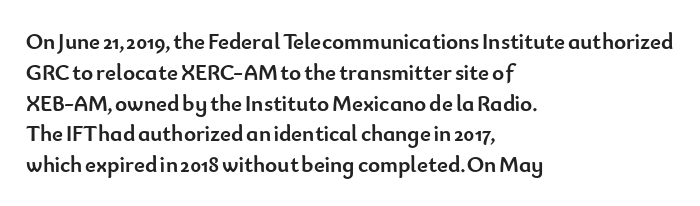
{"italic": "no", "bold": "yes", "underline": "no", "align": "left", "line_spacing": "normal", "line_spacing_ratio": 1.34, "letter_spacing": "normal", "letter_spacing_em": 0.0, "glyph_px": 23}
